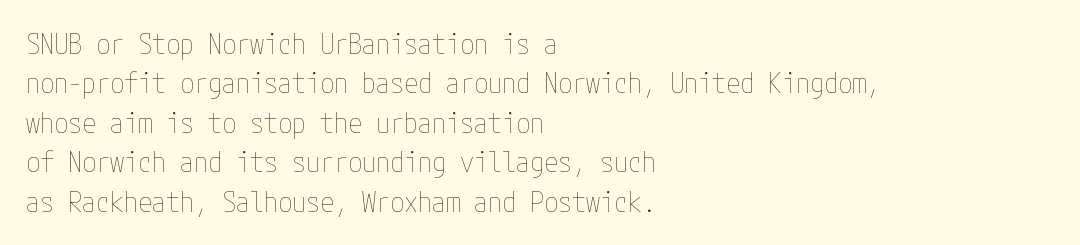
Alignment: flush left. If you measured baseline to baseline, you'd find a middling distance. No italicization has been applied; the sample stays upright. Descenders hang freely into open space. Is the letter spacing exaggerated? No — it looks like the ordinary default.
